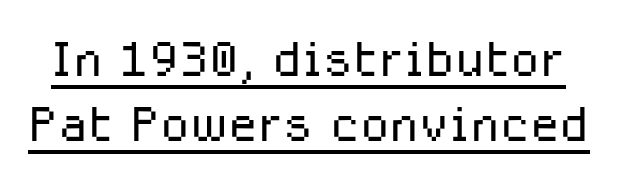
The image shows 68 px light sans-serif type, upright; set tight line spacing (0.95x), normal letter spacing, underlined; low stroke contrast and a medium x-height.
